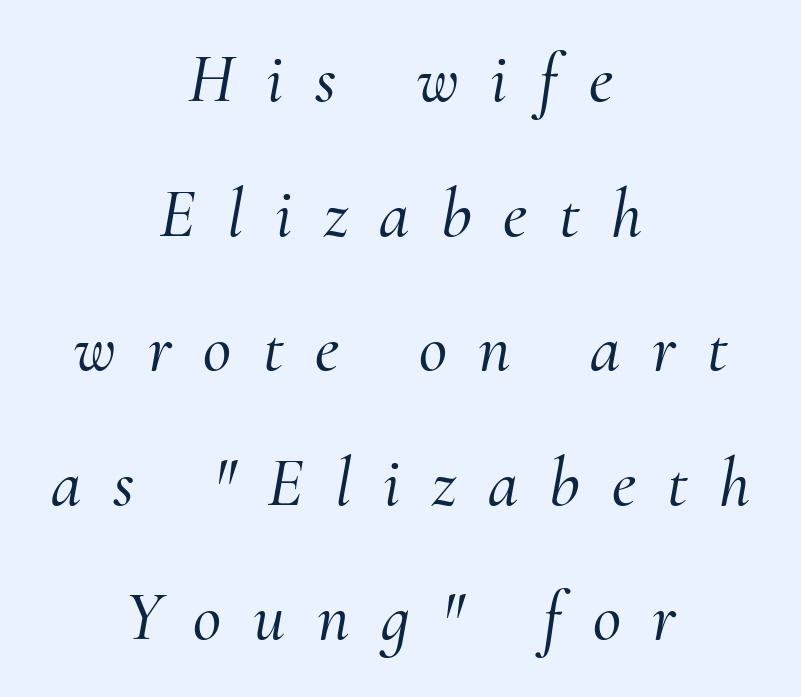
Reading down the column, the eye jumps a long way to each next line. In CSS terms this would be text-align: center. The passage shown is not underscored anywhere. Students, note that the glyphs here are deliberately spaced far apart. When letters slant like this, we call the style italic.
